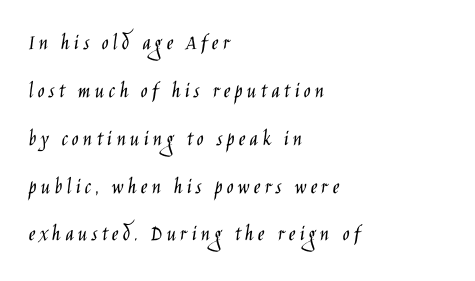
The characters are drawn with everyday or finer stroke widths. In CSS terms this would be text-align: left. The leading is generous, giving the passage an open texture. Check under the words: just untouched page.
